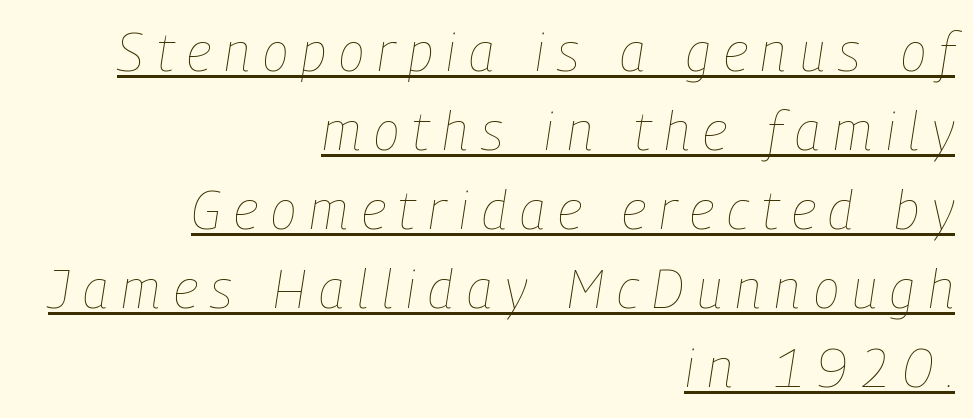
Style check: oblique. Is the type heavy? It reads as light-to-regular instead. Like a heading marked for emphasis, these lines bear an underscore. These lines are rendered in a variable-pitch font.
